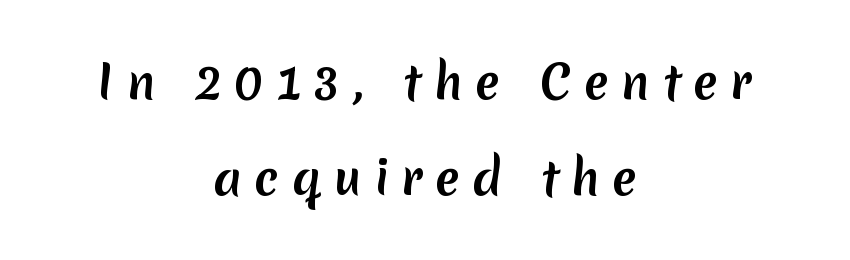
Q: Is the text bold? A: Yes.
Q: Is the typeface a serif or a sans-serif typeface? A: Sans-serif.
Q: Is the text underlined? A: No.
Q: How is the paragraph aligned? A: Centered.
Q: Is the spacing between letters normal or unusually wide? A: Unusually wide.
Q: Is the spacing between lines tight, normal or loose? A: Loose.
Q: Width (condensed, normal, or wide)? A: Normal.
Q: Stroke contrast? A: Low.
Q: x-height? A: Medium.
Q: Monospaced? A: No.
